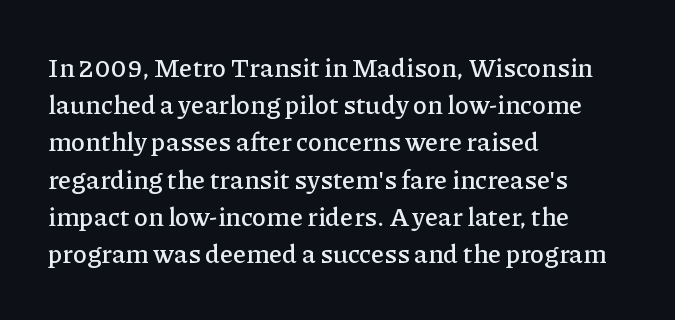
The passage is arranged the way most books set body copy — flush left. No extra tracking has been applied to these lines. You can tell it's not italic because the verticals are truly vertical. The leading is moderate, giving the passage an even texture. The specimen omits any rule beneath the text block's lines.
